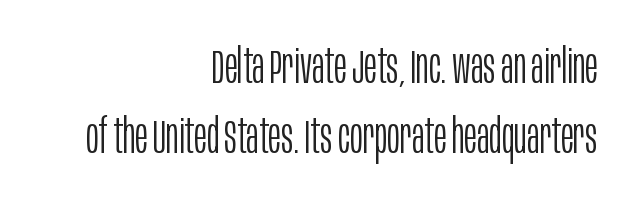
Letter spacing: default. Only glyphs here, with clear space below each row. The passage shown stacks its lines at a standard gap. The face used here is proportionally spaced, like ordinary book or web type. Stroke terminals: plain, sans-serif.
